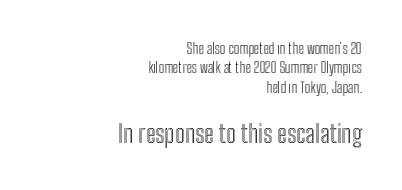
Q: Is the text italic (slanted)? A: No, it is upright.
Q: Is the text underlined? A: No.
Q: How is the paragraph aligned? A: Right-aligned.
Q: Is the spacing between letters normal or unusually wide? A: Normal.
Q: Is the spacing between lines tight, normal or loose? A: Normal.
Q: Which block of text is set in a larger size, the first (top) or the second (bottom)? A: The second (bottom) one.
